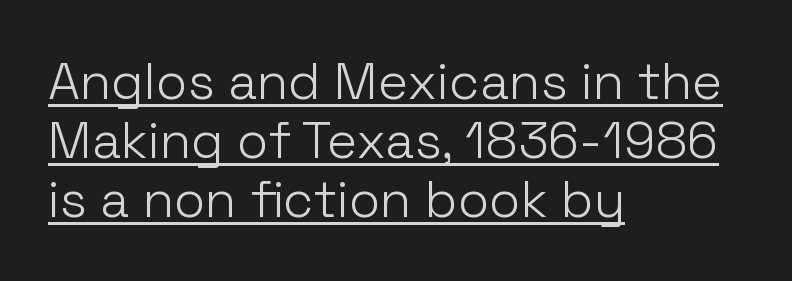
Leftover space on each line is placed entirely after the last word. Note the varied advance widths — an 'i' is clearly narrower than an 'm'. Is the stroke heavy? The answer is a plain regular-or-lighter. Default kerning and tracking; the words read as compact shapes. Does the lettering tilt? It doesn't — this is upright. Notice how a bar underscores the lettering throughout.
